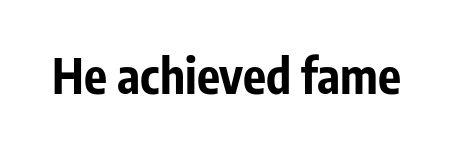
The image shows 48 px bold, condensed sans-serif type, upright; set normal letter spacing, not underlined; low stroke contrast and a medium x-height.
